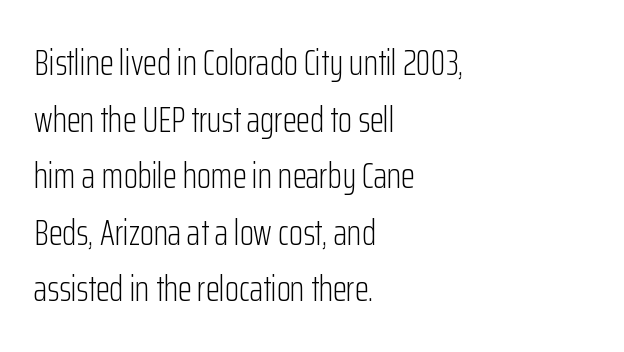
Q: Is the text bold? A: No.
Q: Is the text italic (slanted)? A: No, it is upright.
Q: Is the typeface a serif or a sans-serif typeface? A: Sans-serif.
Q: Is the text underlined? A: No.
Q: How is the paragraph aligned? A: Left-aligned.
Q: Is the spacing between letters normal or unusually wide? A: Normal.
Q: Is the spacing between lines tight, normal or loose? A: Normal.
Q: Width (condensed, normal, or wide)? A: Condensed.
Q: Stroke contrast? A: Low.
Q: x-height? A: Medium.
Q: Monospaced? A: No.
